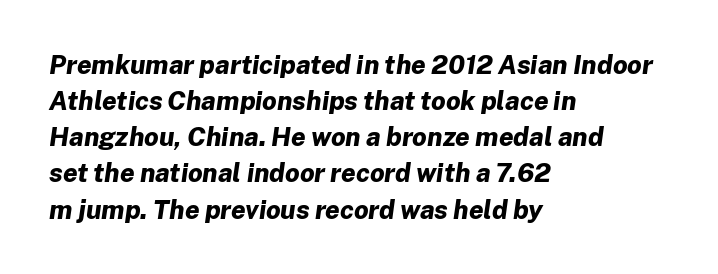
The image shows 26 px bold type, italic (leaning right); set left-aligned, normal line spacing (1.39x), normal letter spacing, not underlined.
